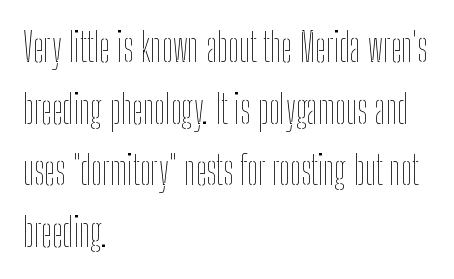
{"italic": "no", "bold": "no", "weight": "thin", "width": "condensed", "stroke_contrast": "low", "x_height": "medium", "monospaced": "no", "underline": "no", "align": "left", "line_spacing": "normal", "line_spacing_ratio": 1.58, "letter_spacing": "normal", "letter_spacing_em": 0.0, "glyph_px": 39}
